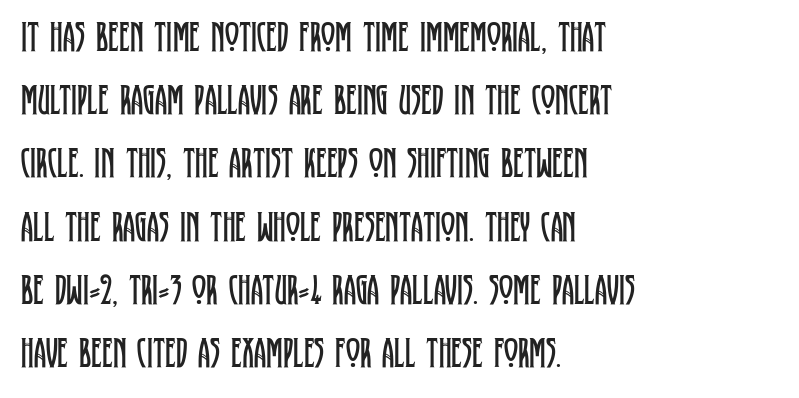
Q: Is the text bold? A: No.
Q: Is the text italic (slanted)? A: No, it is upright.
Q: Is the typeface a serif or a sans-serif typeface? A: Serif.
Q: Is the text underlined? A: No.
Q: How is the paragraph aligned? A: Left-aligned.
Q: Is the spacing between letters normal or unusually wide? A: Normal.
Q: Is the spacing between lines tight, normal or loose? A: Normal.
Q: Width (condensed, normal, or wide)? A: Condensed.
Q: Stroke contrast? A: Low.
Q: x-height? A: Large.
Q: Monospaced? A: No.
